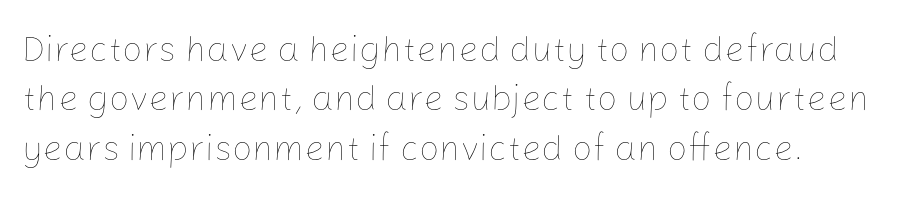
{"italic": "no", "bold": "no", "weight": "thin", "width": "normal", "stroke_contrast": "low", "x_height": "medium", "monospaced": "no", "underline": "no", "align": "left", "line_spacing": "normal", "line_spacing_ratio": 1.37, "letter_spacing": "normal", "letter_spacing_em": 0.0, "glyph_px": 36}
